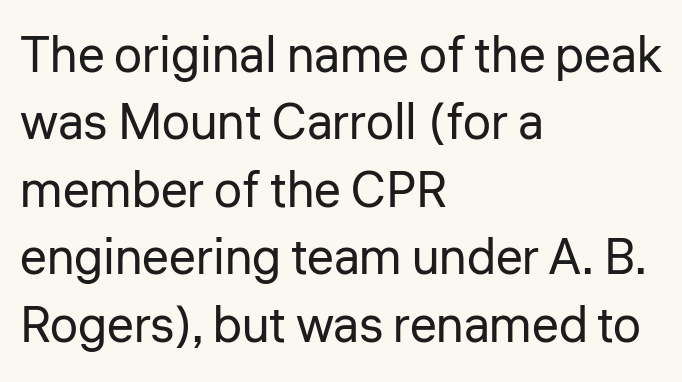
{"serif": "no", "italic": "no", "bold": "no", "weight": "regular", "width": "normal", "stroke_contrast": "low", "x_height": "medium", "monospaced": "no", "underline": "no", "align": "left", "line_spacing": "normal", "line_spacing_ratio": 1.35, "letter_spacing": "normal", "letter_spacing_em": 0.0, "glyph_px": 50}
